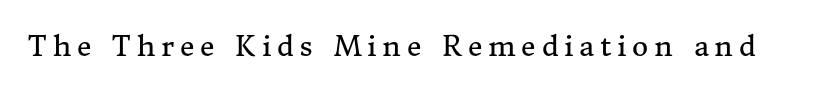
The characters display serif detailing at their extremities. Italic? Not at all — the glyphs are vertical. Varying glyph widths throughout — classic text-font behaviour. Lines of text with bare space underneath. The tracking jumps out immediately: characters are airy and widely separated.
